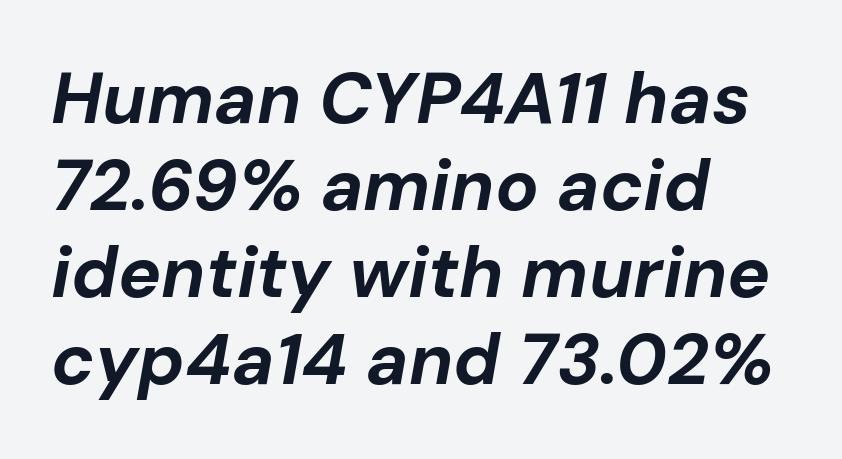
Quick note: italic. The face used here is proportionally spaced, like ordinary book or web type. Heft: maximum for text — a bold. In terms of letterspacing, this is plain default setting. Is the block centered? No — it sits flush against the left margin.
